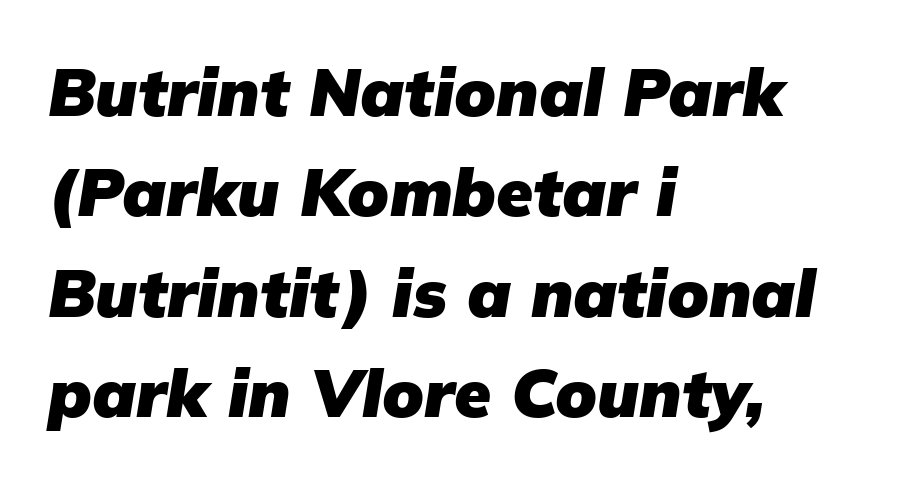
{"italic": "yes", "lean": "right", "slant_degrees": 9, "bold": "yes", "weight": "heavy", "width": "normal", "stroke_contrast": "low", "x_height": "medium", "monospaced": "no", "underline": "no", "align": "left", "line_spacing": "normal", "line_spacing_ratio": 1.5, "letter_spacing": "normal", "letter_spacing_em": 0.0, "glyph_px": 67}
